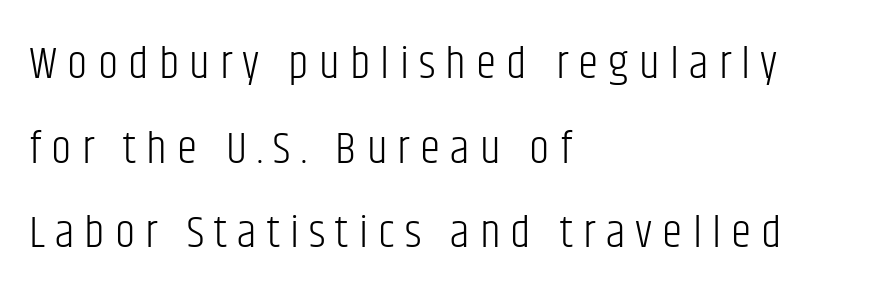
The image shows 46 px light, condensed sans-serif type, upright; set left-aligned, line spacing 1.84x, unusually wide letter spacing (+0.22 em), not underlined; low stroke contrast and a large x-height.
